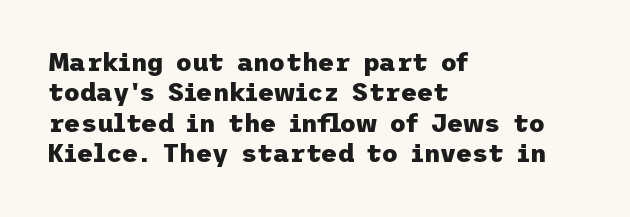
The image shows 25 px bold type, upright; set left-aligned, line spacing 1.22x, normal letter spacing, not underlined.
